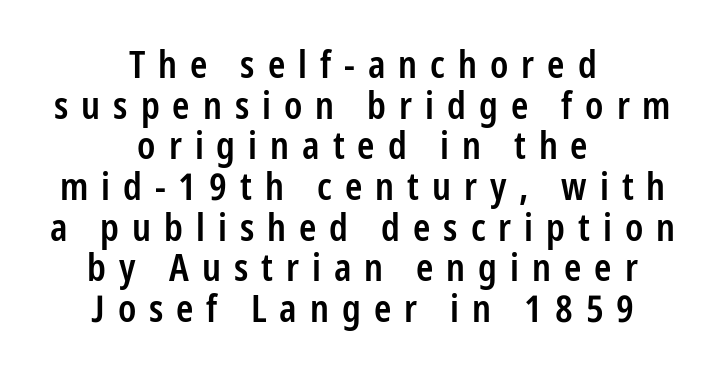
{"serif": "no", "italic": "no", "bold": "semi", "weight": "semibold", "width": "condensed", "stroke_contrast": "low", "x_height": "medium", "monospaced": "no", "underline": "no", "align": "center", "line_spacing": "tight", "line_spacing_ratio": 1.1, "letter_spacing": "wide", "letter_spacing_em": 0.35, "glyph_px": 37}
